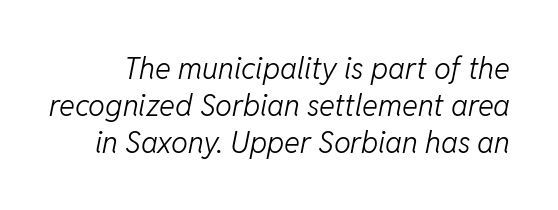
{"italic": "yes", "lean": "right", "slant_degrees": 11, "bold": "no", "weight": "light", "width": "normal", "stroke_contrast": "low", "x_height": "medium", "monospaced": "no", "underline": "no", "line_spacing_ratio": 1.23, "letter_spacing": "normal", "letter_spacing_em": 0.0, "glyph_px": 30}
